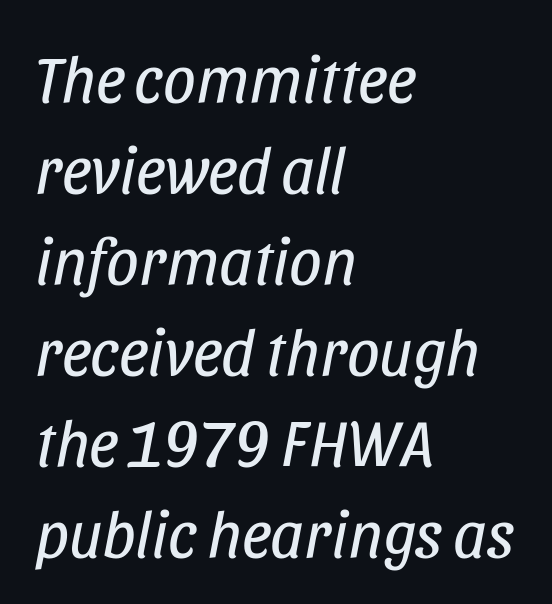
The image shows 65 px regular-weight, condensed type, italic (leaning right); set left-aligned, normal line spacing (1.4x), normal letter spacing, not underlined; low stroke contrast and a large x-height.
